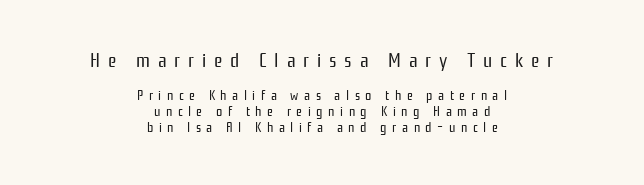
{"italic": "no", "bold": "no", "underline": "no", "align": "center", "line_spacing": "tight", "line_spacing_ratio": 1.15, "letter_spacing": "wide", "letter_spacing_em": 0.39, "larger_block": "first", "size_ratio": 1.43, "glyph_px": 20}
